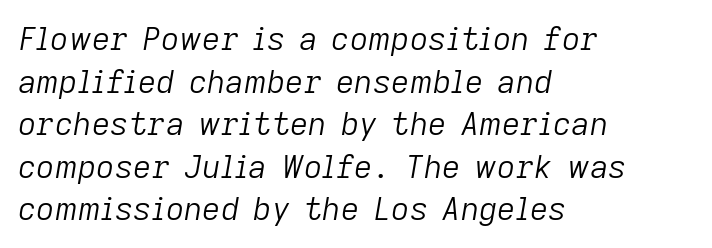
{"italic": "yes", "lean": "right", "slant_degrees": 9, "bold": "no", "weight": "light", "width": "normal", "stroke_contrast": "low", "x_height": "medium", "monospaced": "no", "underline": "no", "align": "left", "line_spacing": "normal", "line_spacing_ratio": 1.33, "letter_spacing": "normal", "letter_spacing_em": 0.0, "glyph_px": 32}
